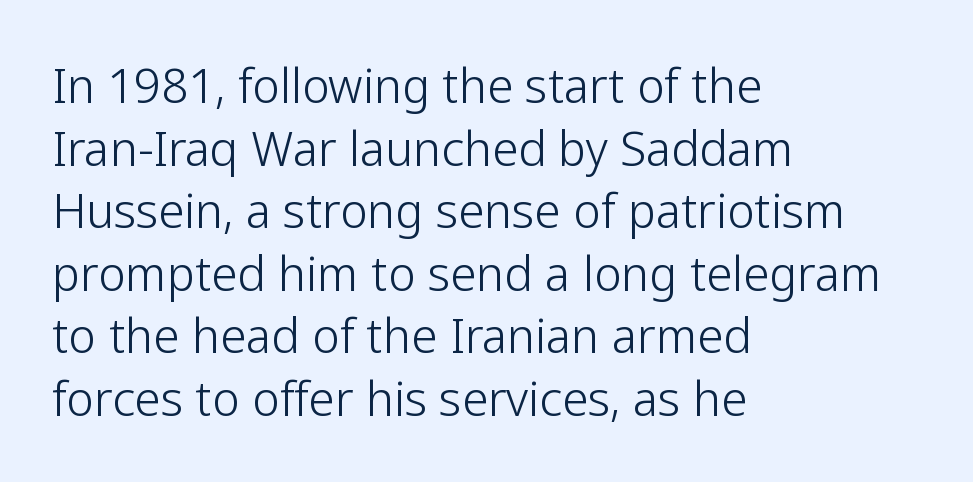
Q: Is the text bold? A: No.
Q: Is the text italic (slanted)? A: No, it is upright.
Q: Is the typeface a serif or a sans-serif typeface? A: Sans-serif.
Q: Is the text underlined? A: No.
Q: How is the paragraph aligned? A: Left-aligned.
Q: Is the spacing between letters normal or unusually wide? A: Normal.
Q: Is the spacing between lines tight, normal or loose? A: Normal.
Q: Width (condensed, normal, or wide)? A: Normal.
Q: Stroke contrast? A: Low.
Q: x-height? A: Medium.
Q: Monospaced? A: No.
